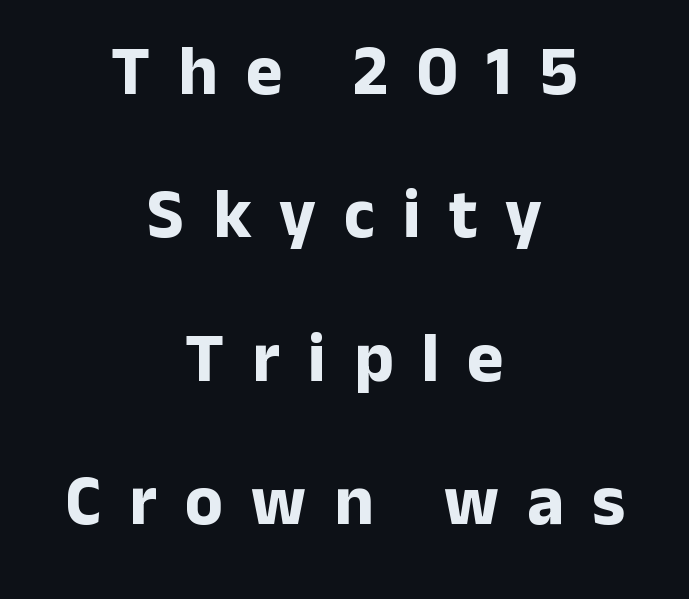
{"serif": "no", "italic": "no", "bold": "yes", "weight": "bold", "width": "normal", "stroke_contrast": "low", "x_height": "medium", "monospaced": "no", "underline": "no", "align": "center", "line_spacing": "loose", "line_spacing_ratio": 2.05, "letter_spacing": "wide", "letter_spacing_em": 0.4, "glyph_px": 70}
